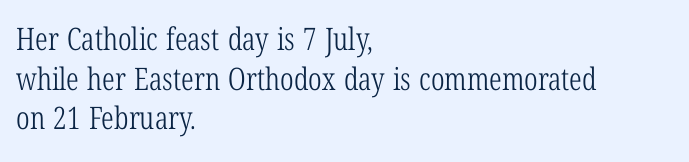
{"serif": "yes", "italic": "no", "bold": "no", "weight": "light", "width": "condensed", "stroke_contrast": "low", "x_height": "medium", "monospaced": "no", "underline": "no", "align": "left", "line_spacing": "normal", "line_spacing_ratio": 1.28, "letter_spacing": "normal", "letter_spacing_em": 0.0, "glyph_px": 31}
